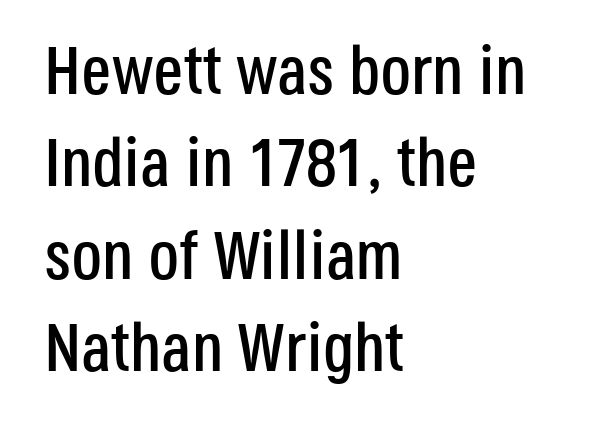
Q: Is the text italic (slanted)? A: No, it is upright.
Q: Is the typeface a serif or a sans-serif typeface? A: Sans-serif.
Q: Is the text underlined? A: No.
Q: How is the paragraph aligned? A: Left-aligned.
Q: Is the spacing between letters normal or unusually wide? A: Normal.
Q: Is the spacing between lines tight, normal or loose? A: Normal.
Q: Width (condensed, normal, or wide)? A: Condensed.
Q: Stroke contrast? A: Low.
Q: x-height? A: Large.
Q: Monospaced? A: No.
